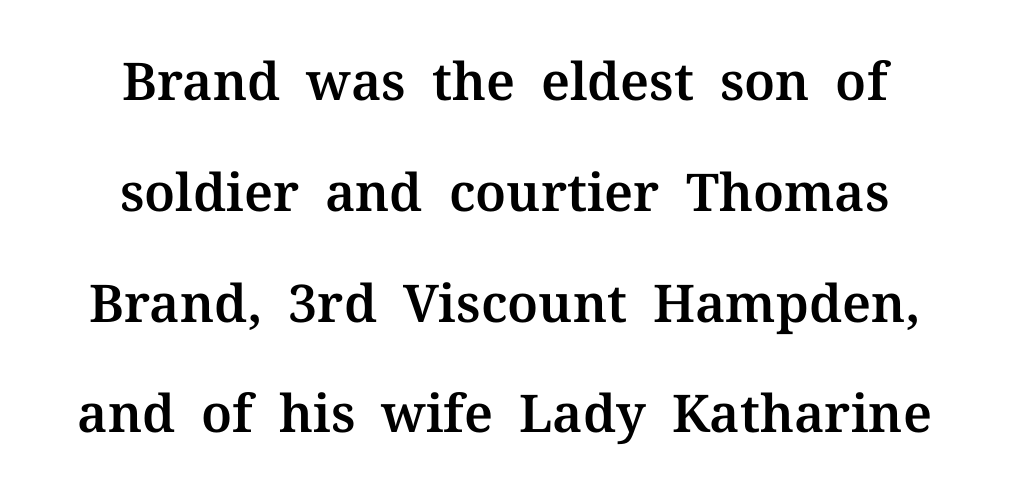
The image shows 52 px serif type, upright; set centered, loose line spacing (2.13x), normal letter spacing, not underlined; medium stroke contrast and a medium x-height.
